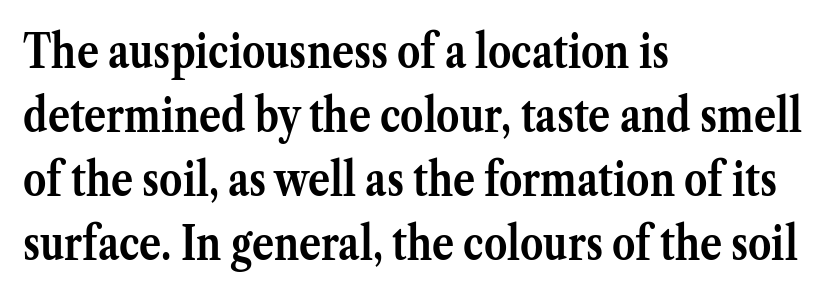
{"serif": "yes", "italic": "no", "bold": "yes", "weight": "semibold", "width": "normal", "stroke_contrast": "medium", "x_height": "medium", "monospaced": "no", "underline": "no", "align": "left", "line_spacing": "normal", "line_spacing_ratio": 1.39, "letter_spacing": "normal", "letter_spacing_em": 0.0, "glyph_px": 46}
